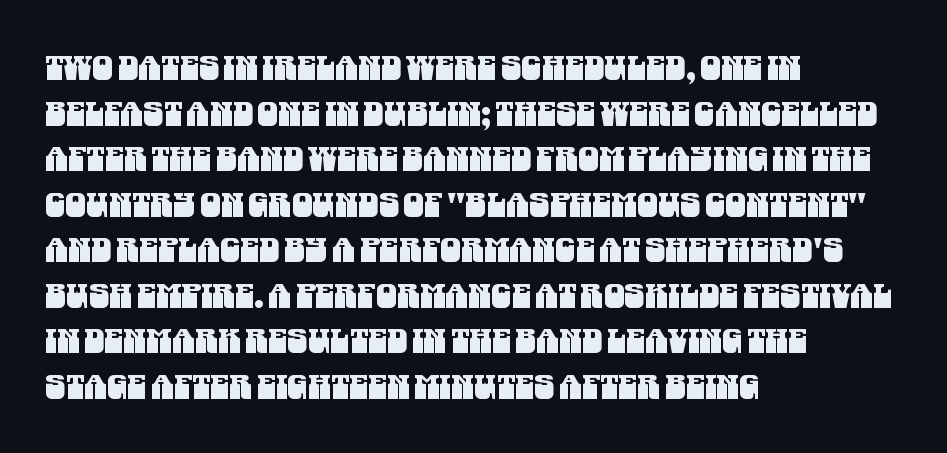
Letterform terminals end flat and unadorned throughout the passage. Line beginnings align vertically; line endings do not. Words float on clear page, feet unadorned. Tracking value appears to be zero — textbook default spacing. One glance says typical: line gaps are just what's usual.
